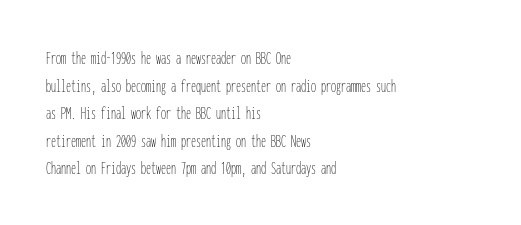
This rendering leaves character spacing at its baseline value. These lines stack with their left ends in a neat column. Reading down the column, the eye jumps a familiar distance to each next line. Stroke mass is kept to a normal reading level or below. Unlike italic type, these characters show no tilt at all. No word sits above an underline.
